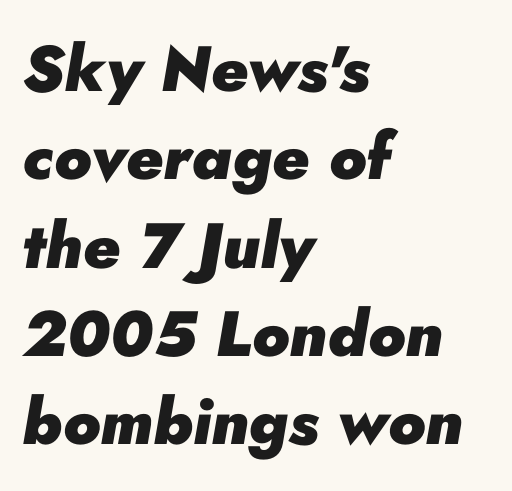
{"italic": "yes", "lean": "right", "slant_degrees": 10, "bold": "yes", "weight": "heavy", "width": "normal", "stroke_contrast": "low", "x_height": "small", "monospaced": "no", "underline": "no", "align": "left", "line_spacing": "normal", "line_spacing_ratio": 1.38, "letter_spacing": "normal", "letter_spacing_em": 0.0, "glyph_px": 64}
